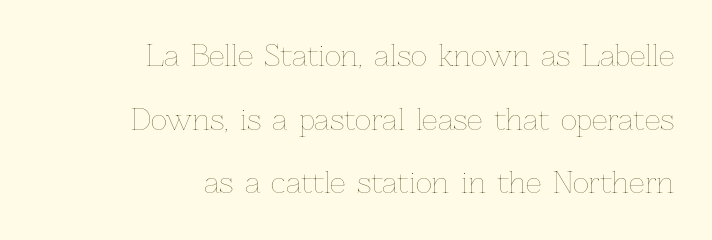
Q: Is the text bold? A: No.
Q: Is the text italic (slanted)? A: No, it is upright.
Q: Is the text underlined? A: No.
Q: How is the paragraph aligned? A: Right-aligned.
Q: Is the spacing between letters normal or unusually wide? A: Normal.
Q: Is the spacing between lines tight, normal or loose? A: Loose.
Q: Width (condensed, normal, or wide)? A: Normal.
Q: Stroke contrast? A: Low.
Q: x-height? A: Medium.
Q: Monospaced? A: No.
